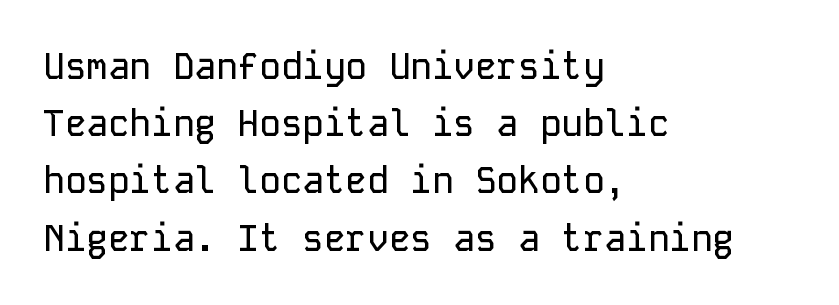
{"serif": "no", "italic": "no", "width": "normal", "stroke_contrast": "low", "x_height": "medium", "monospaced": "yes", "underline": "no", "align": "left", "line_spacing": "normal", "line_spacing_ratio": 1.59, "letter_spacing": "normal", "letter_spacing_em": 0.0, "glyph_px": 36}
